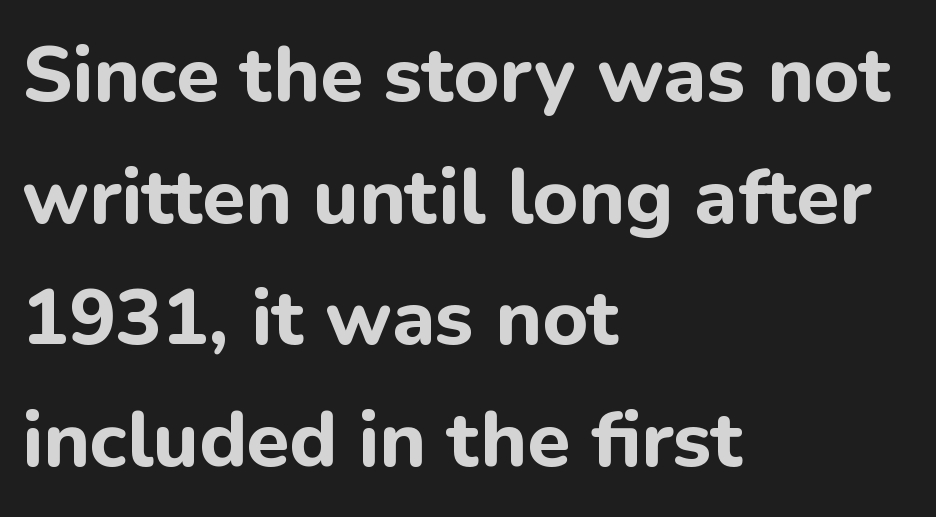
{"serif": "no", "italic": "no", "bold": "yes", "weight": "bold", "width": "normal", "stroke_contrast": "low", "x_height": "medium", "monospaced": "no", "underline": "no", "align": "left", "line_spacing": "normal", "line_spacing_ratio": 1.56, "letter_spacing": "normal", "letter_spacing_em": 0.0, "glyph_px": 78}
